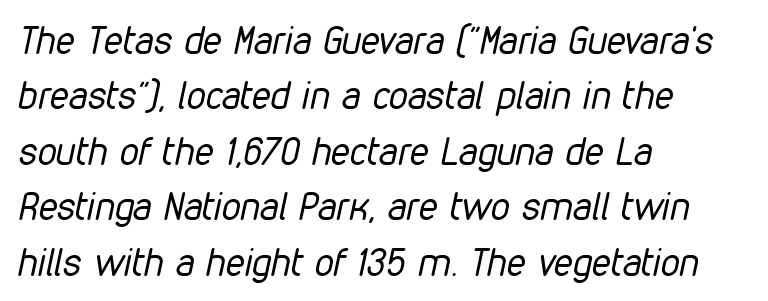
The image shows 38 px regular-weight, condensed type, italic (leaning right); set left-aligned, normal line spacing (1.46x), normal letter spacing, not underlined; low stroke contrast and a medium x-height.
